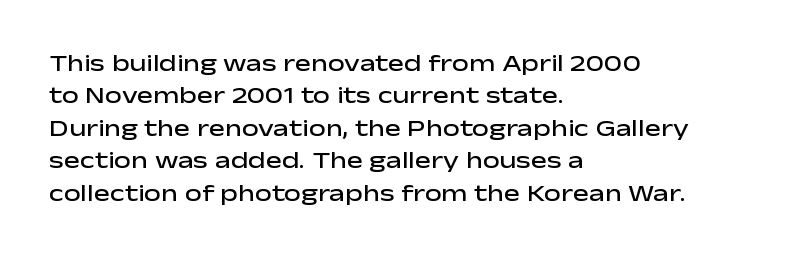
Q: Is the text bold? A: Semi-bold.
Q: Is the text italic (slanted)? A: No, it is upright.
Q: Is the text underlined? A: No.
Q: How is the paragraph aligned? A: Left-aligned.
Q: Is the spacing between letters normal or unusually wide? A: Normal.
Q: Is the spacing between lines tight, normal or loose? A: Normal.
